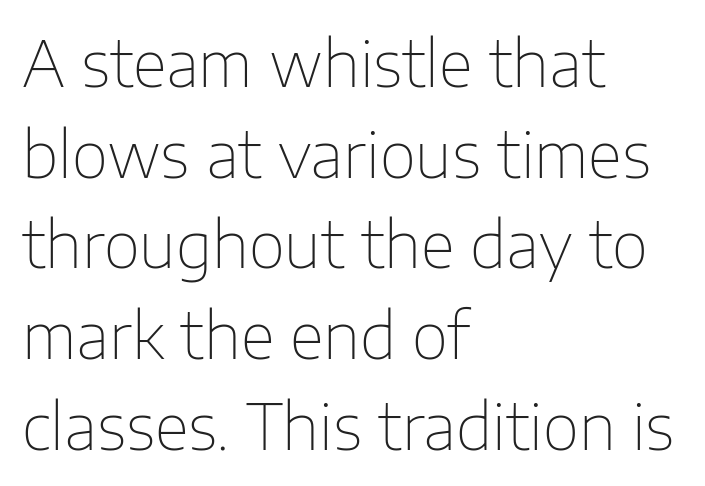
Varying glyph widths throughout — classic text-font behaviour. Descenders hang freely into open space. Upright lettering throughout. Is this a sans? Yes — the strokes have no serifs.
